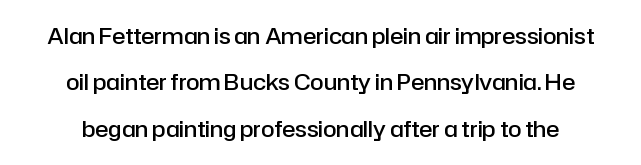
{"italic": "no", "bold": "semi", "underline": "no", "align": "center", "line_spacing": "loose", "line_spacing_ratio": 2.11, "letter_spacing": "normal", "letter_spacing_em": 0.0, "glyph_px": 22}
